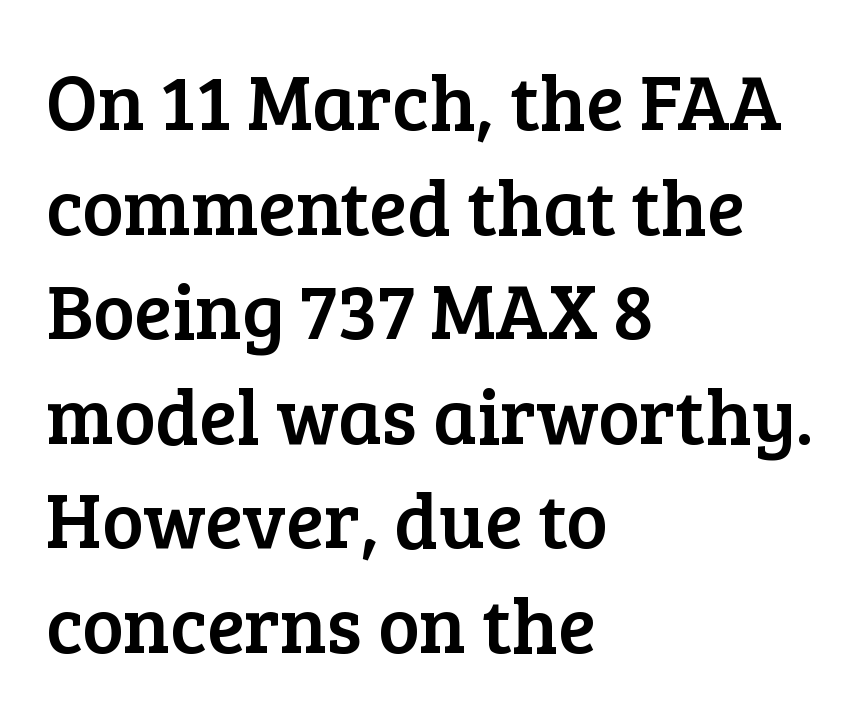
Q: Is the text italic (slanted)? A: No, it is upright.
Q: Is the typeface a serif or a sans-serif typeface? A: Serif.
Q: Is the text underlined? A: No.
Q: How is the paragraph aligned? A: Left-aligned.
Q: Is the spacing between letters normal or unusually wide? A: Normal.
Q: Is the spacing between lines tight, normal or loose? A: Normal.
Q: Width (condensed, normal, or wide)? A: Normal.
Q: Stroke contrast? A: Low.
Q: x-height? A: Medium.
Q: Monospaced? A: No.
